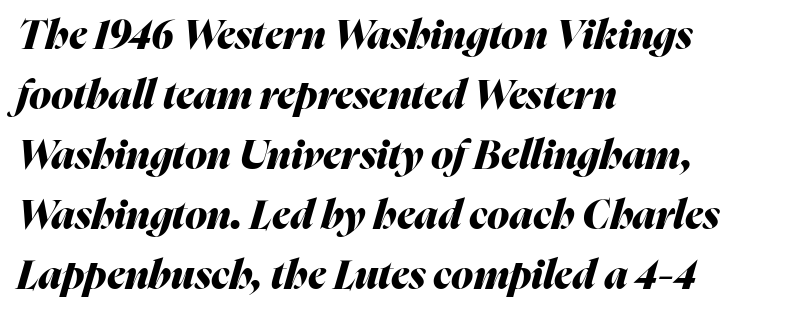
Q: Is the text bold? A: Yes.
Q: Is the text italic (slanted)? A: Yes, it leans right by about 16 degrees.
Q: Is the text underlined? A: No.
Q: How is the paragraph aligned? A: Left-aligned.
Q: Is the spacing between letters normal or unusually wide? A: Normal.
Q: Is the spacing between lines tight, normal or loose? A: Normal.
Q: Width (condensed, normal, or wide)? A: Normal.
Q: Stroke contrast? A: Medium.
Q: x-height? A: Medium.
Q: Monospaced? A: No.
